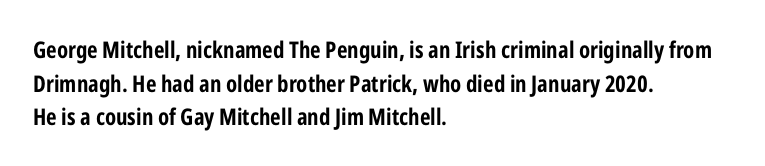
The image shows 23 px bold type, upright; set left-aligned, normal line spacing (1.46x), normal letter spacing, not underlined.
